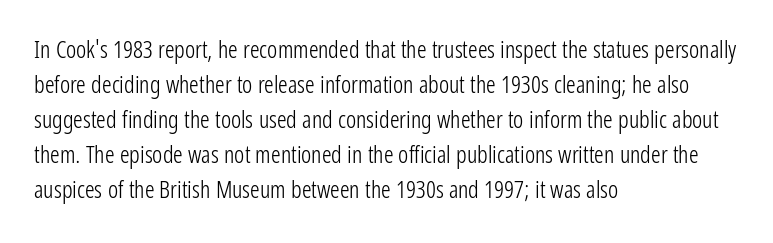
{"italic": "no", "bold": "no", "underline": "no", "align": "left", "line_spacing": "normal", "line_spacing_ratio": 1.46, "letter_spacing": "normal", "letter_spacing_em": 0.0, "glyph_px": 24}
